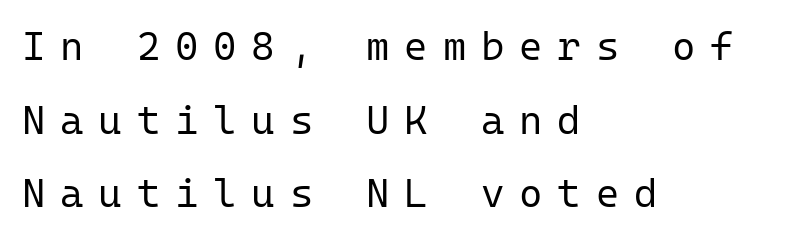
The image shows 40 px regular-weight sans-serif type, upright, monospaced; set left-aligned, line spacing 1.84x, unusually wide letter spacing (+0.37 em), not underlined; low stroke contrast and a medium x-height.
